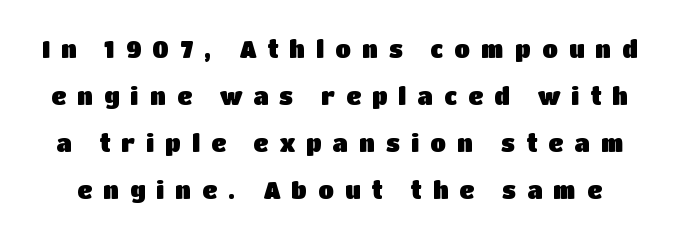
{"italic": "no", "underline": "no", "line_spacing": "loose", "line_spacing_ratio": 2.05, "letter_spacing": "wide", "letter_spacing_em": 0.49, "glyph_px": 23}
